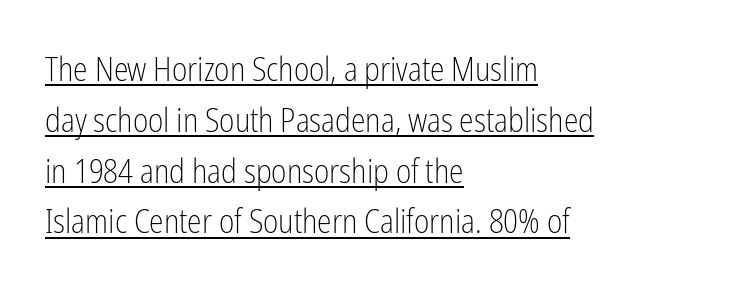
{"serif": "no", "italic": "no", "bold": "no", "weight": "light", "width": "condensed", "stroke_contrast": "low", "x_height": "medium", "monospaced": "no", "underline": "yes", "align": "left", "line_spacing": "normal", "line_spacing_ratio": 1.54, "letter_spacing": "normal", "letter_spacing_em": 0.0, "glyph_px": 33}
